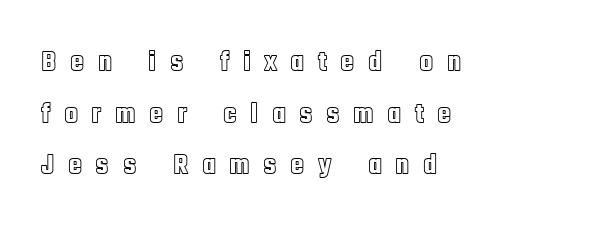
{"italic": "no", "width": "condensed", "x_height": "large", "monospaced": "no", "underline": "no", "align": "left", "line_spacing_ratio": 1.78, "letter_spacing": "wide", "letter_spacing_em": 0.46, "glyph_px": 29}
